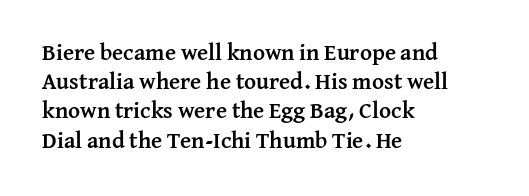
The image shows 23 px bold type, upright; set left-aligned, normal line spacing (1.27x), normal letter spacing, not underlined.
